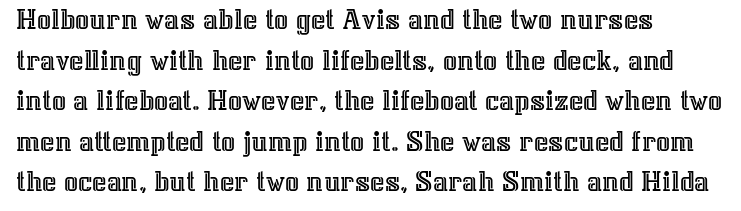
{"italic": "no", "width": "normal", "x_height": "medium", "monospaced": "no", "underline": "no", "align": "left", "line_spacing": "normal", "line_spacing_ratio": 1.31, "letter_spacing": "normal", "letter_spacing_em": 0.0, "glyph_px": 31}
